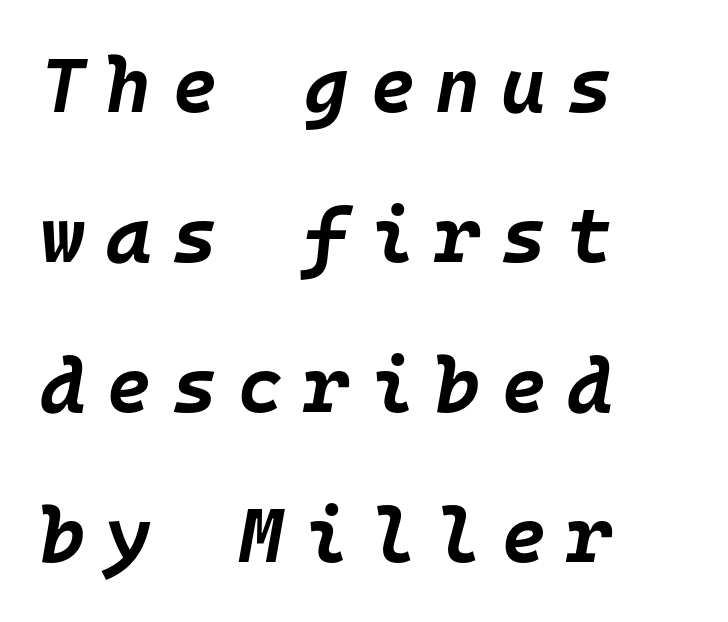
{"italic": "yes", "lean": "right", "slant_degrees": 10, "bold": "yes", "weight": "bold", "width": "normal", "stroke_contrast": "low", "x_height": "large", "monospaced": "yes", "underline": "no", "align": "left", "line_spacing": "loose", "line_spacing_ratio": 1.95, "letter_spacing": "wide", "letter_spacing_em": 0.27, "glyph_px": 77}
